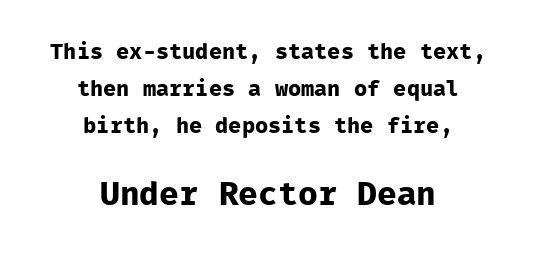
Notice how descenders clear the ascenders below comfortably — that's standard leading. As a designer I'd log this as weight 700, bold. I'd call this a sans setting — the letters go barefoot. The string is rendered with underlining switched off. The rendering keeps characters at their native spacing.
